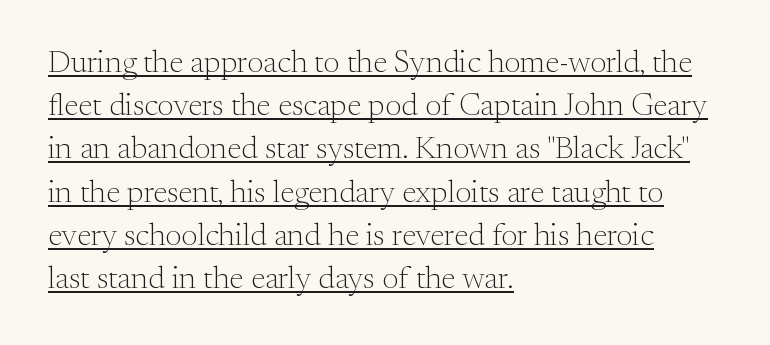
The image shows 32 px light serif type, upright; set left-aligned, normal line spacing (1.35x), normal letter spacing, underlined; medium stroke contrast and a small x-height.
